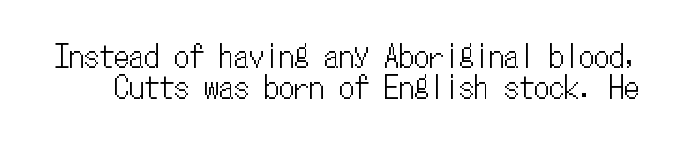
Q: Is the text italic (slanted)? A: No, it is upright.
Q: Is the text underlined? A: No.
Q: Is the spacing between letters normal or unusually wide? A: Normal.
Q: Is the spacing between lines tight, normal or loose? A: Tight.
Q: Width (condensed, normal, or wide)? A: Condensed.
Q: Stroke contrast? A: Low.
Q: x-height? A: Medium.
Q: Monospaced? A: Yes.
